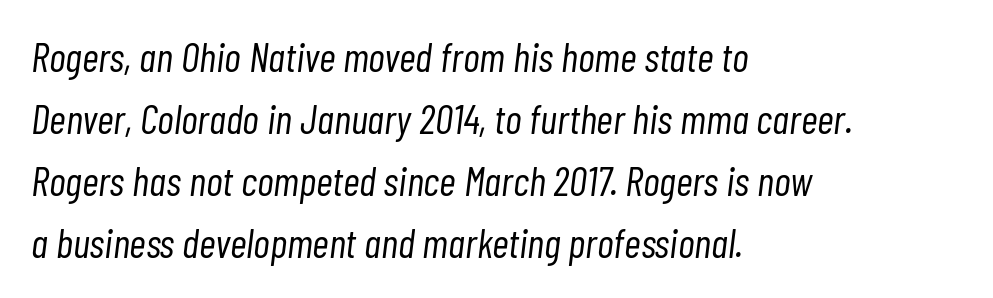
Q: Is the text bold? A: No.
Q: Is the text italic (slanted)? A: Yes, it leans right by about 7 degrees.
Q: Is the text underlined? A: No.
Q: How is the paragraph aligned? A: Left-aligned.
Q: Is the spacing between letters normal or unusually wide? A: Normal.
Q: Is the spacing between lines tight, normal or loose? A: Normal.
Q: Width (condensed, normal, or wide)? A: Condensed.
Q: Stroke contrast? A: Low.
Q: x-height? A: Medium.
Q: Monospaced? A: No.
